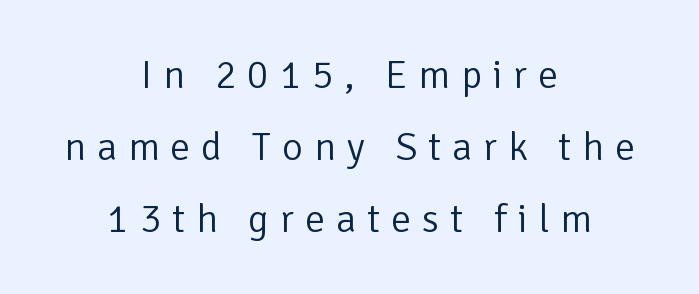
The letters look calm and open, with moderate or lighter stems. Proportional: the letters do not fall into vertical columns. The rendering inserts visible extra space after every character. Short and long lines alike share a common midpoint. The strip under each line holds only bare page.
